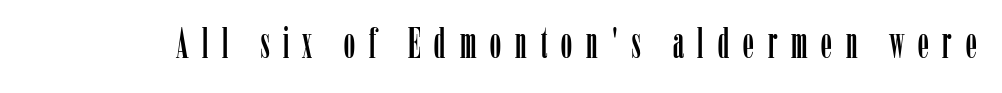
Q: Is the text italic (slanted)? A: No, it is upright.
Q: Is the typeface a serif or a sans-serif typeface? A: Serif.
Q: Is the text underlined? A: No.
Q: Is the spacing between letters normal or unusually wide? A: Unusually wide.
Q: Width (condensed, normal, or wide)? A: Condensed.
Q: Stroke contrast? A: Low.
Q: x-height? A: Medium.
Q: Monospaced? A: No.
